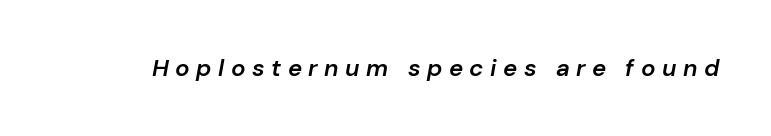
Italic? Definitely — the glyphs are oblique. The glyphs are unaccompanied by any horizontal stroke below them. The line texture is sparse and dotted thanks to wide tracking. The characters look somewhat weighty, a semibold short of true bold.
